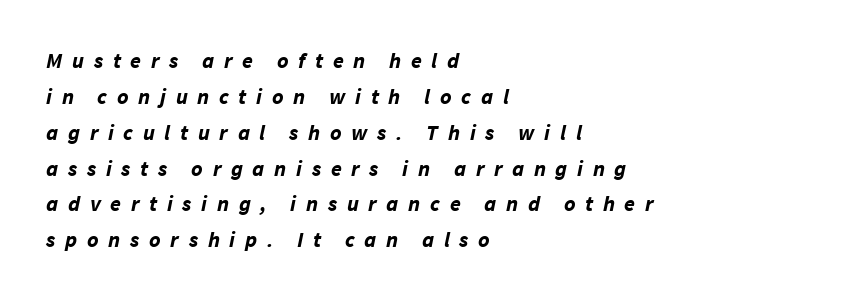
The image shows 22 px bold type, italic (leaning right); set left-aligned, normal line spacing (1.63x), unusually wide letter spacing (+0.44 em), not underlined.
